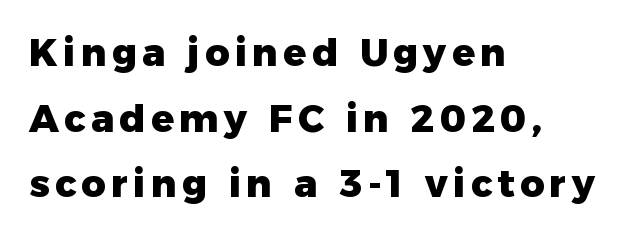
{"serif": "no", "italic": "no", "bold": "yes", "weight": "heavy", "width": "normal", "stroke_contrast": "low", "x_height": "medium", "monospaced": "no", "underline": "no", "align": "left", "line_spacing_ratio": 1.73, "glyph_px": 38}
